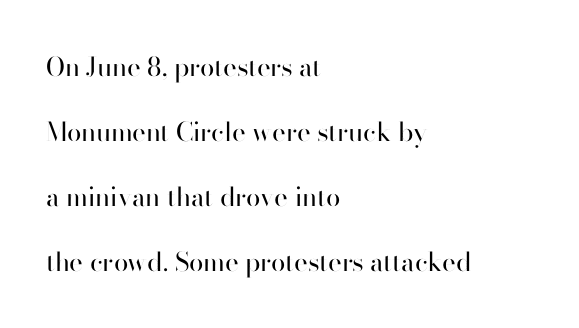
This is not heavy type; no bold has been used. The specimen omits any rule beneath the text block's lines. Ascenders rise straight up at ninety degrees. In terms of leading, this rendering errs on the spacious side.
